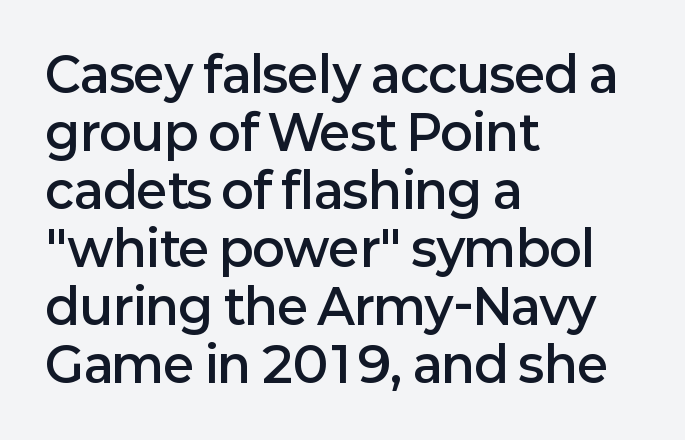
{"serif": "no", "italic": "no", "bold": "semi", "weight": "semibold", "width": "normal", "stroke_contrast": "low", "x_height": "medium", "monospaced": "no", "underline": "no", "align": "left", "line_spacing_ratio": 1.21, "letter_spacing": "normal", "letter_spacing_em": 0.0, "glyph_px": 48}
